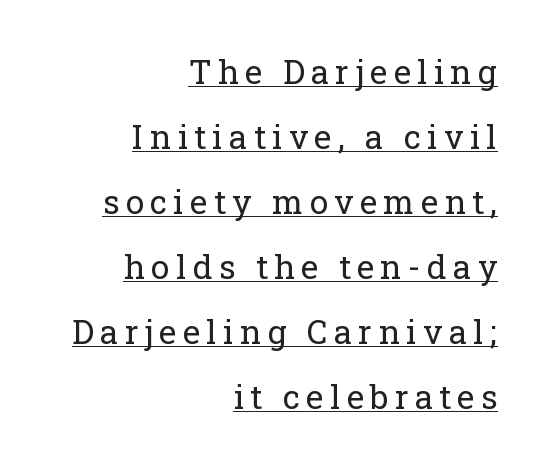
The image shows 33 px regular-weight serif type, upright; set right-aligned, loose line spacing (1.97x), underlined; low stroke contrast and a medium x-height.
